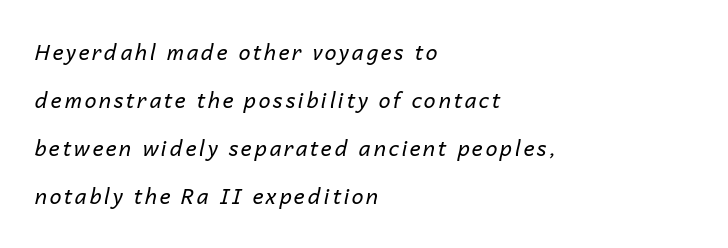
Tall strokes in this sample are angled rather than plumb. The passage shown is not bold in any degree. This block would shrink considerably if given ordinary leading; it's expanded now. Just letters on the line, the space beneath them empty. Visually the block forms a straight wall on the left and a jagged coastline on the right.
